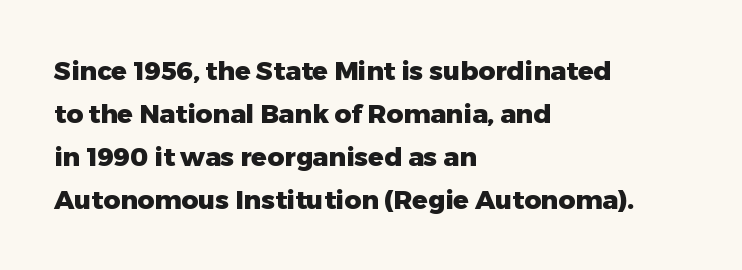
The image shows 26 px bold type, upright; set left-aligned, normal line spacing (1.65x), normal letter spacing, not underlined.
